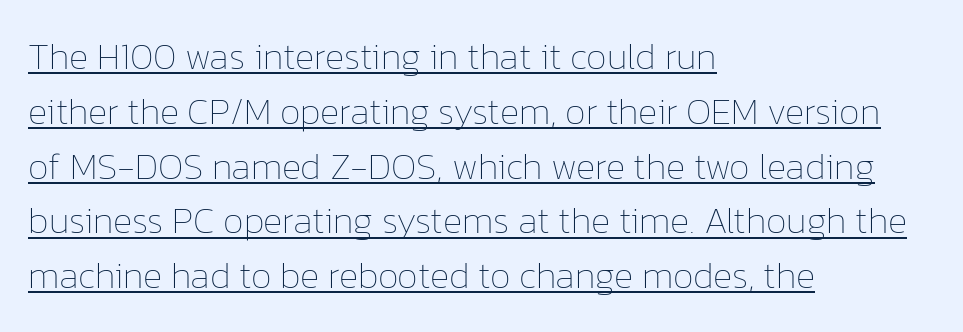
Q: Is the text bold? A: No.
Q: Is the text italic (slanted)? A: No, it is upright.
Q: Is the text underlined? A: Yes.
Q: How is the paragraph aligned? A: Left-aligned.
Q: Is the spacing between letters normal or unusually wide? A: Normal.
Q: Is the spacing between lines tight, normal or loose? A: Normal.
Q: Width (condensed, normal, or wide)? A: Normal.
Q: Stroke contrast? A: Low.
Q: x-height? A: Medium.
Q: Monospaced? A: No.
